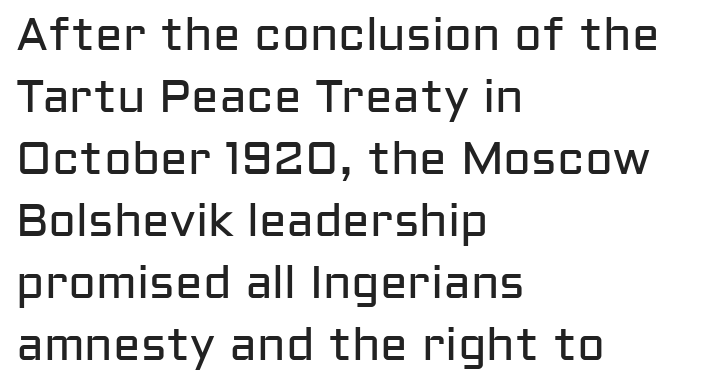
The typesetting does not lean heavy: it is not bold. Varying glyph widths throughout — classic text-font behaviour. You could call the tracking neutral — neither tight nor loose. The letters stand straight up with perfectly vertical stems. No word sits above an underline.
